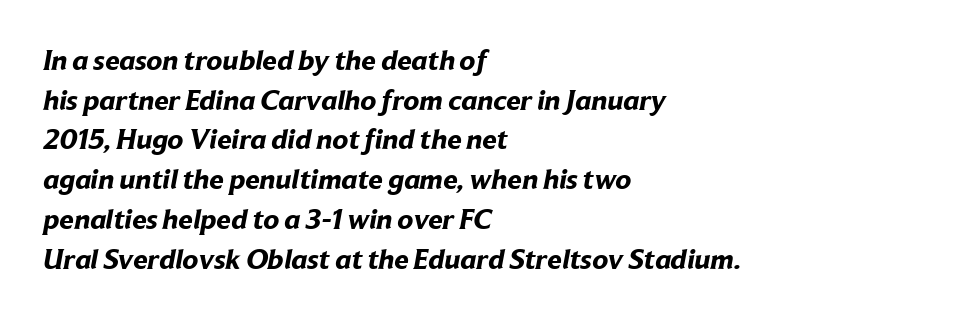
Observe the ordinary spacing: letters are neighbours, not strangers. Has an underline been added? It has not. Set as a true bold cut, around the 700 mark. Each letter keeps its own natural width here, so spacing adapts to shape.
